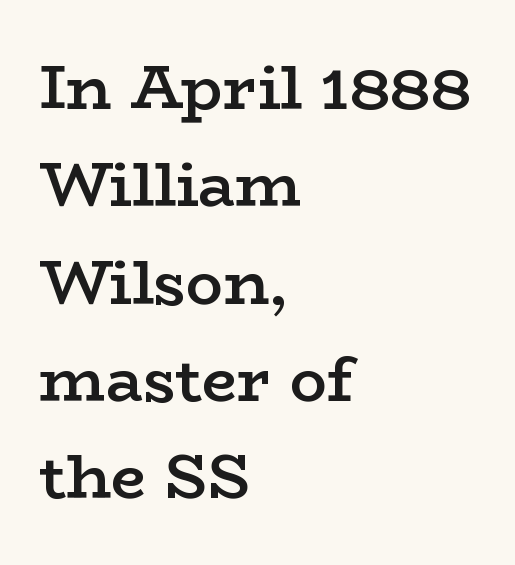
Left-aligned paragraph, ragged on the right. The font's upright variant was chosen for this text. Look at the bottom of the vertical strokes: they flare into serifs here. No word sits above an underline. Stroke thickness is moderately raised; the sample reads as semibold. This sample keeps an unexceptional amount of space between lines.
